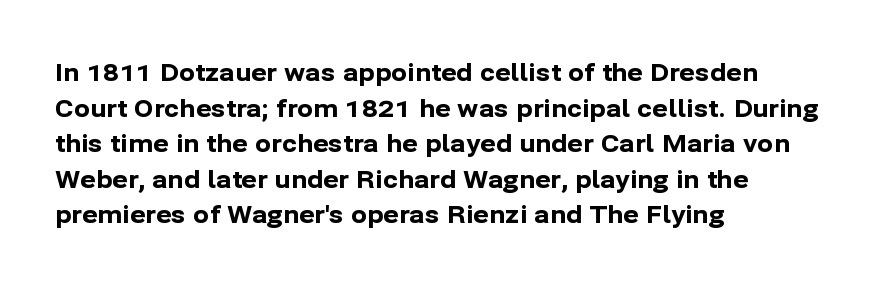
Its strokes are broad and dark, the hallmark of bold type. Short and long lines alike share a common starting point at left. Reading down the column, the eye jumps a familiar distance to each next line. Bare-footed words on every line.
